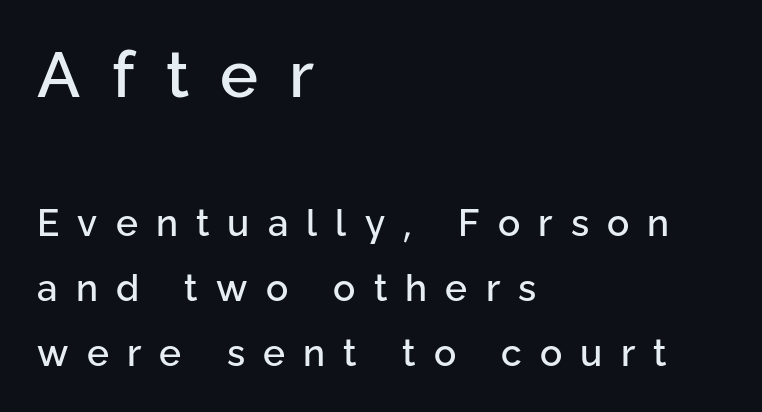
Q: Is the text italic (slanted)? A: No, it is upright.
Q: Is the typeface a serif or a sans-serif typeface? A: Sans-serif.
Q: Is the text underlined? A: No.
Q: How is the paragraph aligned? A: Left-aligned.
Q: Is the spacing between letters normal or unusually wide? A: Unusually wide.
Q: Which block of text is set in a larger size, the first (top) or the second (bottom)? A: The first (top) one.
Q: Width (condensed, normal, or wide)? A: Normal.
Q: Stroke contrast? A: Low.
Q: x-height? A: Medium.
Q: Monospaced? A: No.
